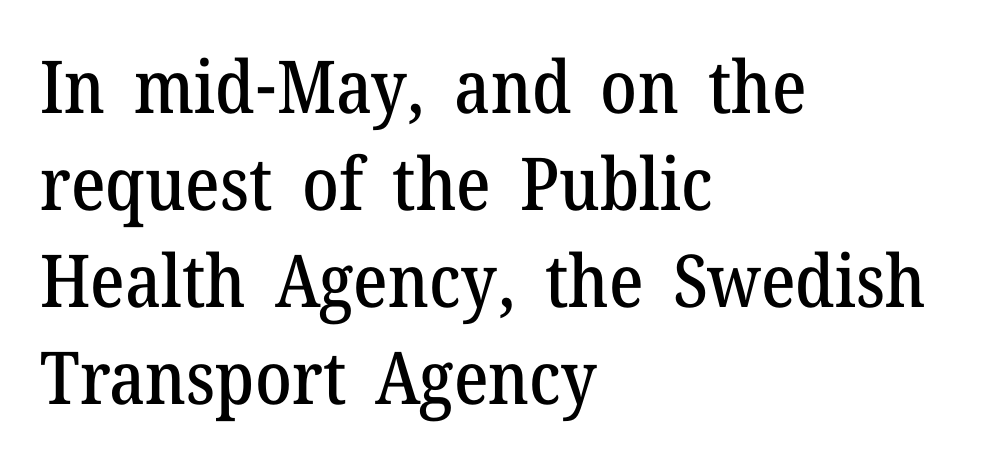
The image shows 73 px serif type, upright; set left-aligned, normal line spacing (1.33x), normal letter spacing, not underlined; medium stroke contrast and a medium x-height.
